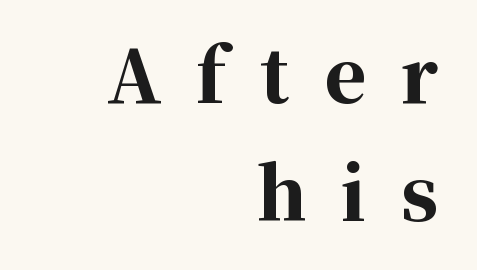
How heavy is the stroke? Heavy — this is a bold. Check under the words: just untouched page. The paragraph has a hard right edge and a soft left edge. Each word looks stretched out because of the extra space between its letters. The face used here is proportionally spaced, like ordinary book or web type.
